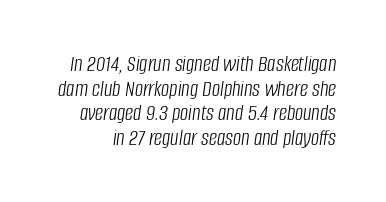
The image shows 23 px text type, italic (leaning right); set tight line spacing (1.07x), normal letter spacing, not underlined.
